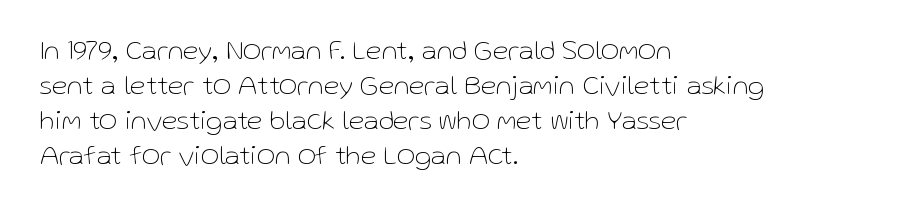
Q: Is the text bold? A: No.
Q: Is the text italic (slanted)? A: No, it is upright.
Q: Is the typeface a serif or a sans-serif typeface? A: Sans-serif.
Q: Is the text underlined? A: No.
Q: How is the paragraph aligned? A: Left-aligned.
Q: Is the spacing between letters normal or unusually wide? A: Normal.
Q: Is the spacing between lines tight, normal or loose? A: Normal.
Q: Width (condensed, normal, or wide)? A: Normal.
Q: Stroke contrast? A: Low.
Q: x-height? A: Medium.
Q: Monospaced? A: No.
